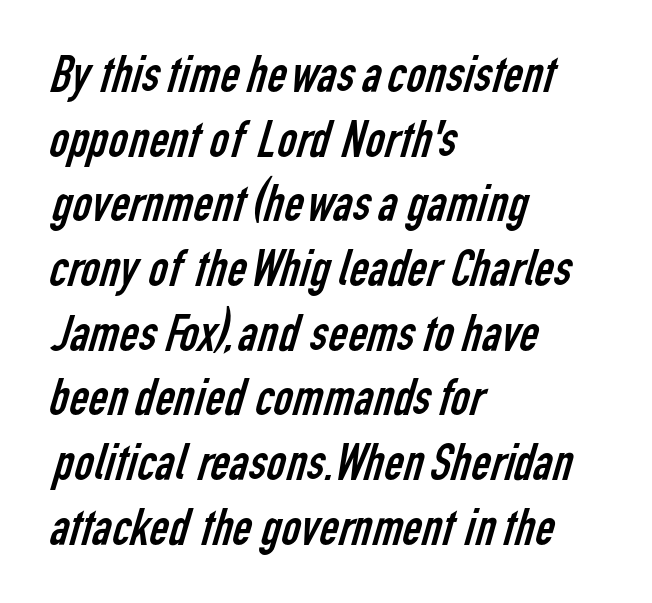
Q: Is the text bold? A: No.
Q: Is the typeface a serif or a sans-serif typeface? A: Sans-serif.
Q: Is the text underlined? A: No.
Q: How is the paragraph aligned? A: Left-aligned.
Q: Is the spacing between letters normal or unusually wide? A: Normal.
Q: Width (condensed, normal, or wide)? A: Condensed.
Q: Stroke contrast? A: Low.
Q: x-height? A: Medium.
Q: Monospaced? A: No.
